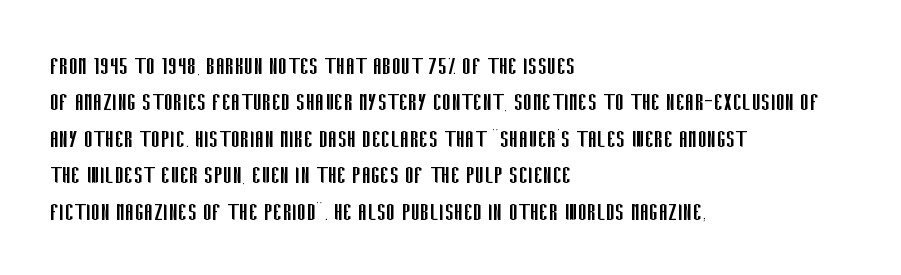
The image shows 28 px regular-weight, condensed sans-serif type, upright; set left-aligned, normal line spacing (1.3x), normal letter spacing, not underlined; low stroke contrast and a large x-height.
